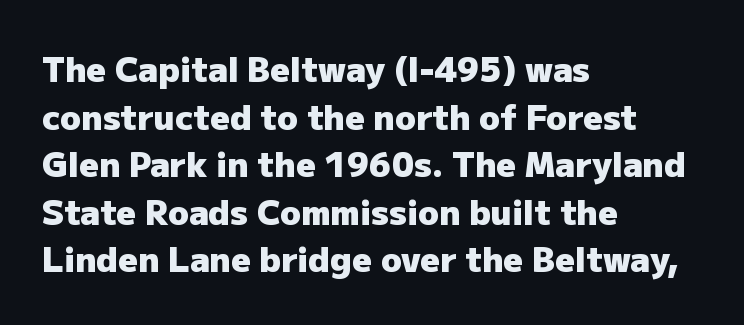
The image shows 34 px heavy sans-serif type, upright; set left-aligned, normal line spacing (1.4x), normal letter spacing, not underlined; low stroke contrast and a medium x-height.
